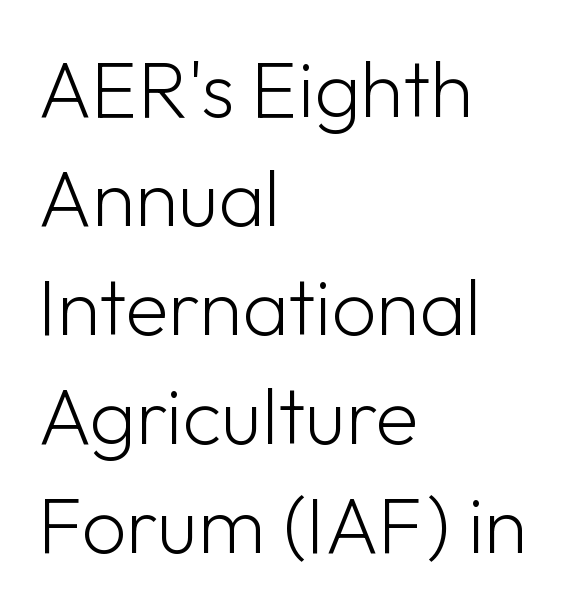
{"serif": "no", "italic": "no", "bold": "no", "weight": "light", "width": "normal", "stroke_contrast": "low", "x_height": "medium", "monospaced": "no", "underline": "no", "align": "left", "line_spacing": "normal", "line_spacing_ratio": 1.38, "letter_spacing": "normal", "letter_spacing_em": 0.0, "glyph_px": 79}
